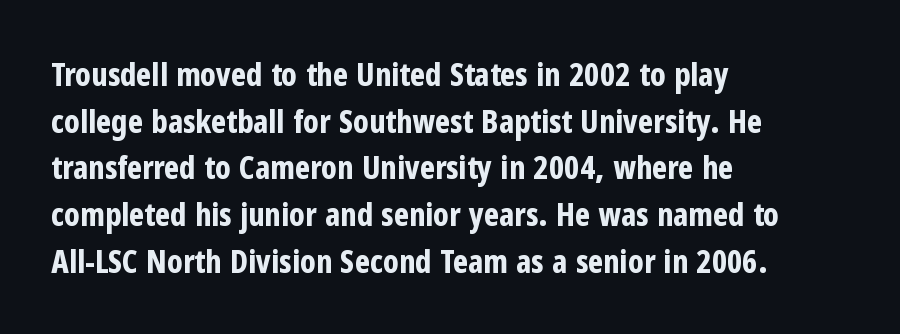
The image shows 32 px bold, condensed sans-serif type, upright; set left-aligned, normal line spacing (1.46x), normal letter spacing, not underlined; low stroke contrast and a medium x-height.
